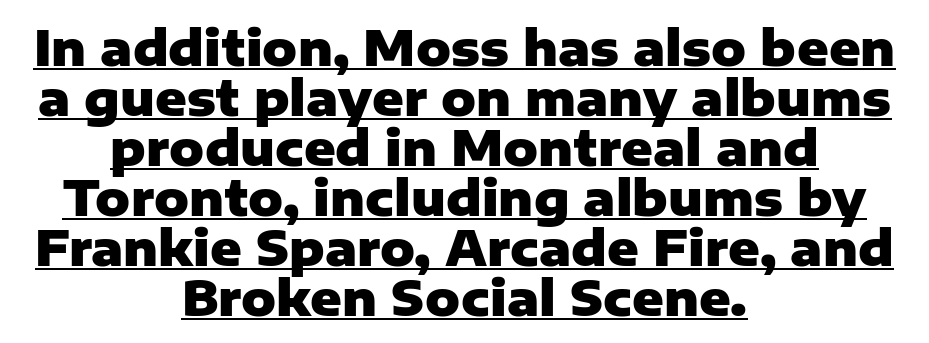
Q: Is the text bold? A: Yes.
Q: Is the text italic (slanted)? A: No, it is upright.
Q: Is the typeface a serif or a sans-serif typeface? A: Sans-serif.
Q: Is the text underlined? A: Yes.
Q: How is the paragraph aligned? A: Centered.
Q: Is the spacing between letters normal or unusually wide? A: Normal.
Q: Is the spacing between lines tight, normal or loose? A: Tight.
Q: Width (condensed, normal, or wide)? A: Normal.
Q: Stroke contrast? A: Low.
Q: x-height? A: Medium.
Q: Monospaced? A: No.
